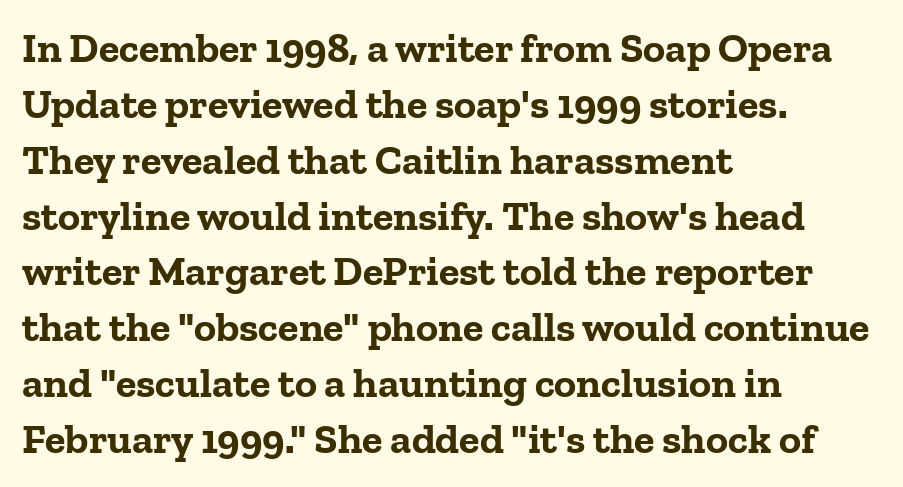
{"serif": "yes", "italic": "no", "bold": "yes", "weight": "bold", "width": "normal", "stroke_contrast": "low", "x_height": "medium", "monospaced": "no", "underline": "no", "align": "left", "line_spacing": "normal", "line_spacing_ratio": 1.33, "letter_spacing": "normal", "letter_spacing_em": 0.0, "glyph_px": 42}
